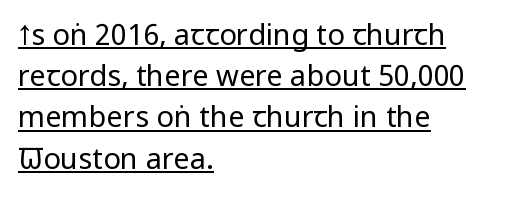
{"serif": "no", "italic": "no", "bold": "no", "weight": "regular", "width": "condensed", "stroke_contrast": "low", "x_height": "large", "monospaced": "no", "underline": "yes", "align": "left", "line_spacing": "normal", "line_spacing_ratio": 1.42, "letter_spacing": "normal", "letter_spacing_em": 0.0, "glyph_px": 29}
